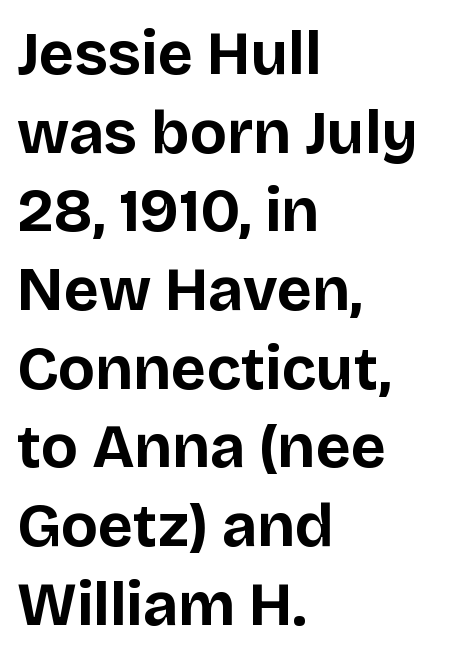
Q: Is the text bold? A: Yes.
Q: Is the text italic (slanted)? A: No, it is upright.
Q: Is the typeface a serif or a sans-serif typeface? A: Sans-serif.
Q: Is the text underlined? A: No.
Q: How is the paragraph aligned? A: Left-aligned.
Q: Is the spacing between letters normal or unusually wide? A: Normal.
Q: Is the spacing between lines tight, normal or loose? A: Normal.
Q: Width (condensed, normal, or wide)? A: Normal.
Q: Stroke contrast? A: Low.
Q: x-height? A: Large.
Q: Monospaced? A: No.
